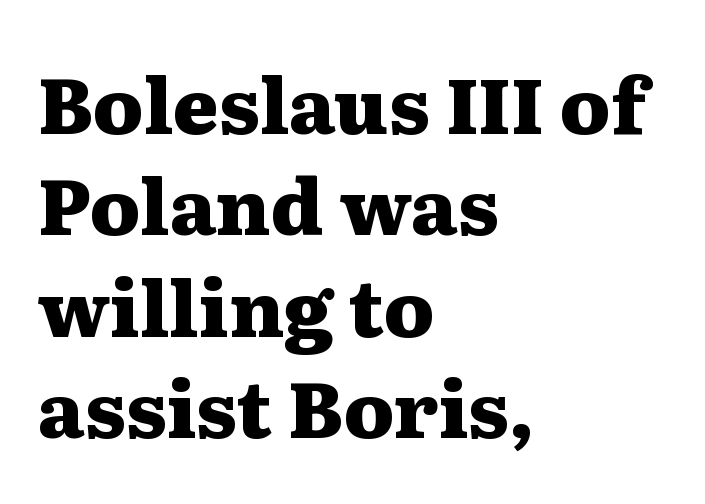
{"serif": "yes", "italic": "no", "bold": "yes", "weight": "heavy", "width": "wide", "stroke_contrast": "medium", "x_height": "medium", "monospaced": "no", "underline": "no", "align": "left", "line_spacing": "normal", "line_spacing_ratio": 1.3, "letter_spacing": "normal", "letter_spacing_em": 0.0, "glyph_px": 78}
